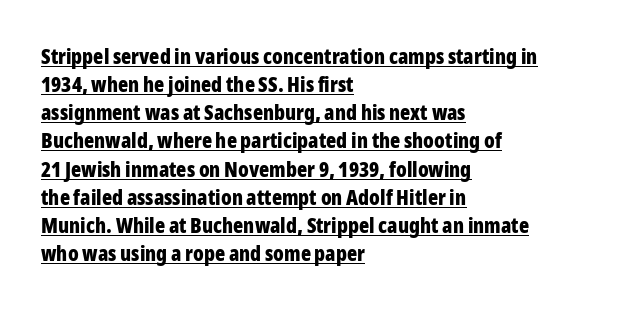
Q: Is the text bold? A: Yes.
Q: Is the text italic (slanted)? A: No, it is upright.
Q: Is the text underlined? A: Yes.
Q: How is the paragraph aligned? A: Left-aligned.
Q: Is the spacing between letters normal or unusually wide? A: Normal.
Q: Is the spacing between lines tight, normal or loose? A: Normal.
